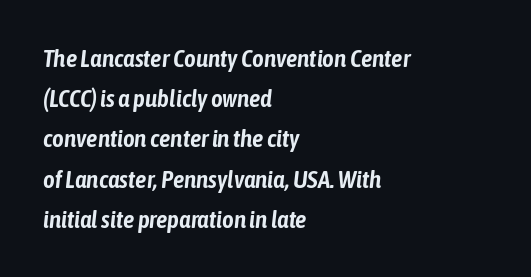
{"italic": "yes", "lean": "right", "slant_degrees": 6, "underline": "no", "align": "left", "line_spacing": "normal", "line_spacing_ratio": 1.61, "letter_spacing": "normal", "letter_spacing_em": 0.0, "glyph_px": 25}
